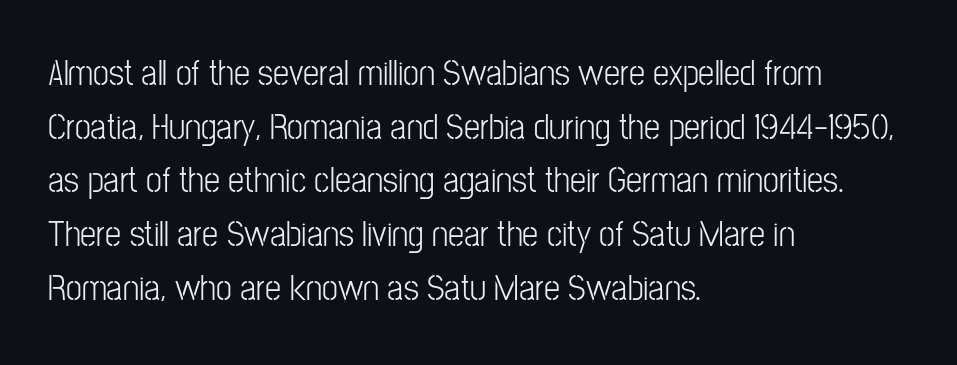
The image shows 36 px condensed sans-serif type, upright; set left-aligned, normal line spacing (1.49x), normal letter spacing, not underlined; low stroke contrast and a medium x-height.
